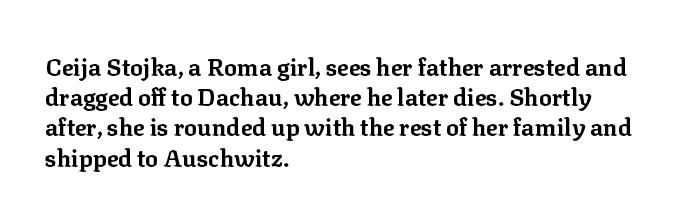
Q: Is the text bold? A: Yes.
Q: Is the text italic (slanted)? A: No, it is upright.
Q: Is the text underlined? A: No.
Q: How is the paragraph aligned? A: Left-aligned.
Q: Is the spacing between letters normal or unusually wide? A: Normal.
Q: Is the spacing between lines tight, normal or loose? A: Normal.
